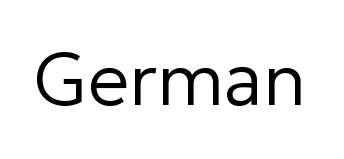
Q: Is the text bold? A: No.
Q: Is the text italic (slanted)? A: No, it is upright.
Q: Is the typeface a serif or a sans-serif typeface? A: Sans-serif.
Q: Is the text underlined? A: No.
Q: Is the spacing between letters normal or unusually wide? A: Normal.
Q: Width (condensed, normal, or wide)? A: Normal.
Q: Stroke contrast? A: Low.
Q: x-height? A: Medium.
Q: Monospaced? A: No.
